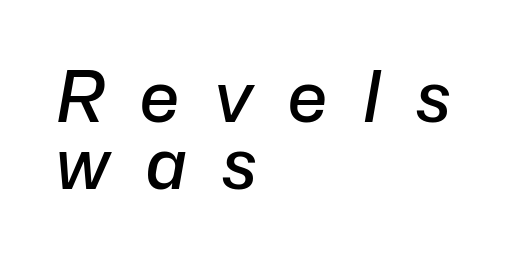
The image shows 70 px semibold type, italic (leaning right); set left-aligned, tight line spacing (0.96x), unusually wide letter spacing (+0.48 em), not underlined; low stroke contrast and a medium x-height.
